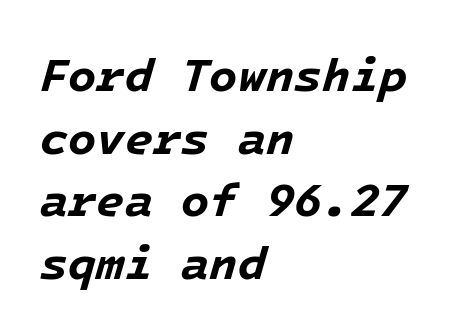
The image shows 46 px bold type, italic (leaning right); set left-aligned, normal line spacing (1.36x), normal letter spacing, not underlined; low stroke contrast and a medium x-height.
